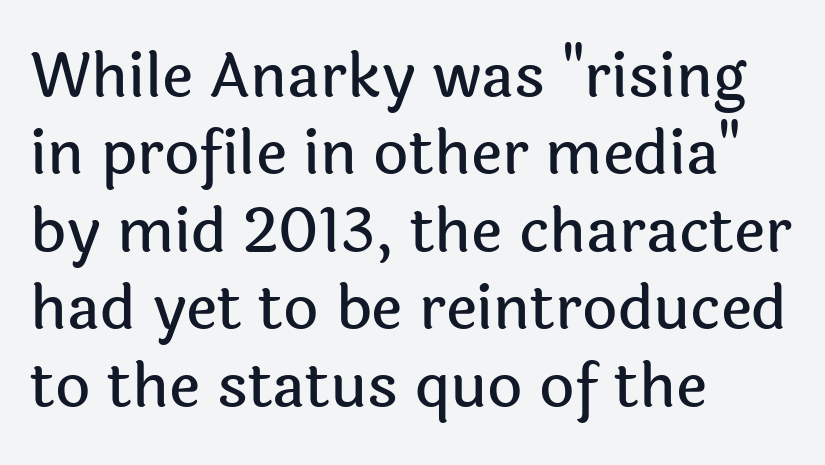
{"serif": "no", "italic": "no", "width": "normal", "x_height": "medium", "monospaced": "no", "underline": "no", "align": "left", "line_spacing": "normal", "line_spacing_ratio": 1.27, "letter_spacing": "normal", "letter_spacing_em": 0.0, "glyph_px": 61}
